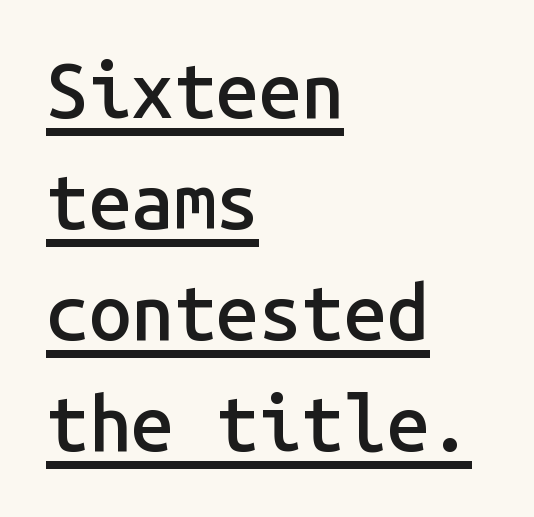
Q: Is the text bold? A: Semi-bold.
Q: Is the text italic (slanted)? A: No, it is upright.
Q: Is the typeface a serif or a sans-serif typeface? A: Sans-serif.
Q: Is the text underlined? A: Yes.
Q: How is the paragraph aligned? A: Left-aligned.
Q: Is the spacing between letters normal or unusually wide? A: Normal.
Q: Is the spacing between lines tight, normal or loose? A: Normal.
Q: Width (condensed, normal, or wide)? A: Normal.
Q: Stroke contrast? A: Low.
Q: x-height? A: Medium.
Q: Monospaced? A: Yes.
